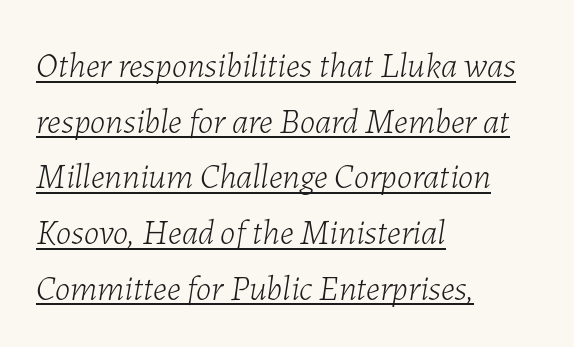
Q: Is the text bold? A: No.
Q: Is the text italic (slanted)? A: Yes, it leans right by about 7 degrees.
Q: Is the text underlined? A: Yes.
Q: How is the paragraph aligned? A: Left-aligned.
Q: Is the spacing between letters normal or unusually wide? A: Normal.
Q: Is the spacing between lines tight, normal or loose? A: Normal.
Q: Width (condensed, normal, or wide)? A: Normal.
Q: Stroke contrast? A: Low.
Q: x-height? A: Medium.
Q: Monospaced? A: No.
